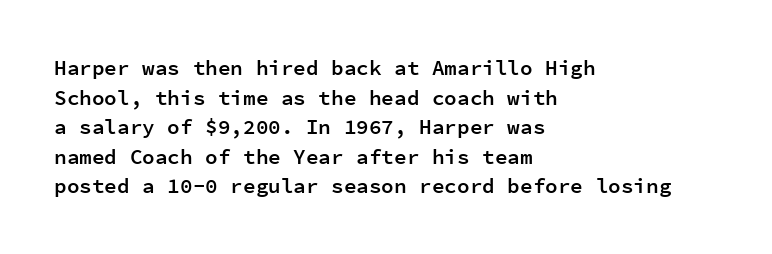
If you measured baseline to baseline, you'd find a middling distance. No italicization has been applied; the sample stays upright. If you drew a ruler down the left edge, every line would touch it. Has an underline been added? It has not. Semibold letterforms, between regular and bold. Here the glyphs are tracked normally, forming tight word shapes.
